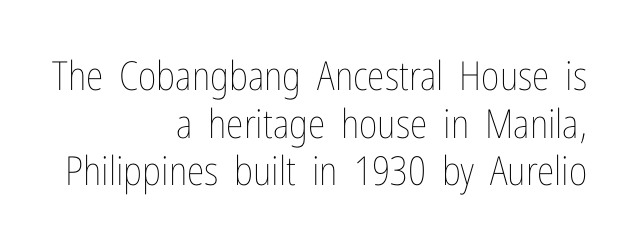
The image shows 40 px thin, condensed type, upright; set right-aligned, line spacing 1.19x, normal letter spacing, not underlined; low stroke contrast and a medium x-height.
